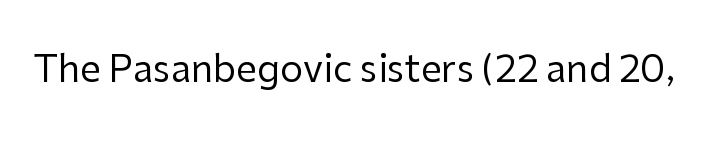
{"serif": "no", "italic": "no", "bold": "no", "weight": "regular", "width": "normal", "stroke_contrast": "low", "x_height": "medium", "monospaced": "no", "underline": "no", "letter_spacing": "normal", "letter_spacing_em": 0.0, "glyph_px": 37}
